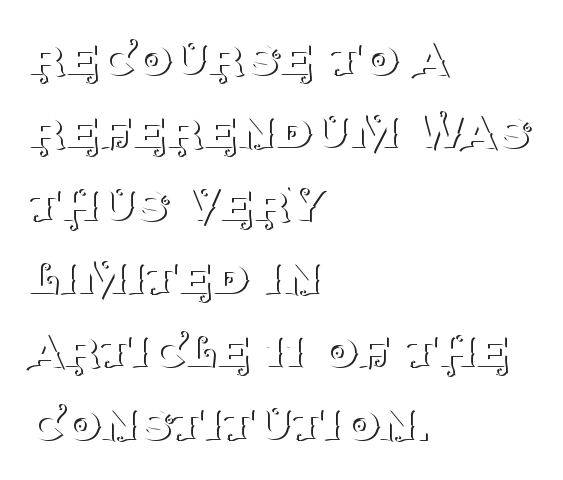
The image shows 58 px thin serif type, upright; set left-aligned, normal line spacing (1.26x), normal letter spacing, not underlined; medium stroke contrast and a large x-height.
